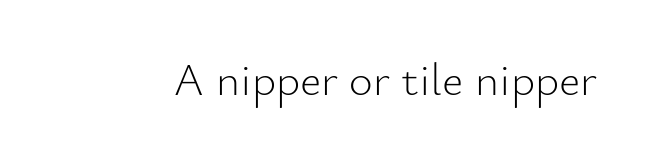
{"serif": "no", "italic": "no", "bold": "no", "weight": "light", "width": "normal", "stroke_contrast": "low", "x_height": "small", "monospaced": "no", "underline": "no", "letter_spacing": "normal", "letter_spacing_em": 0.0, "glyph_px": 46}
